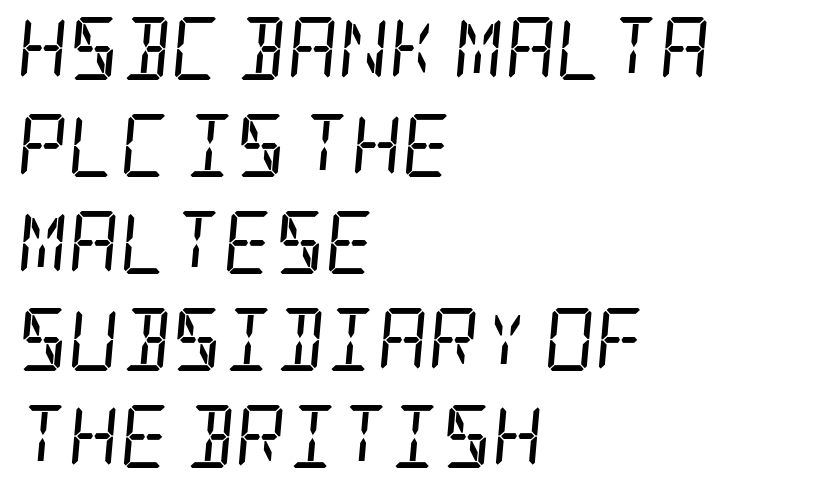
The string is rendered with underlining switched off. Unlike a clean sans, this face finishes its strokes with serifs. On a weight scale, this lands at 450 or below. Casual observation: everything's shoved over to the left. The lettering tilts uniformly, giving the passage an italic look. The vertical gap from one line to the next is medium.
